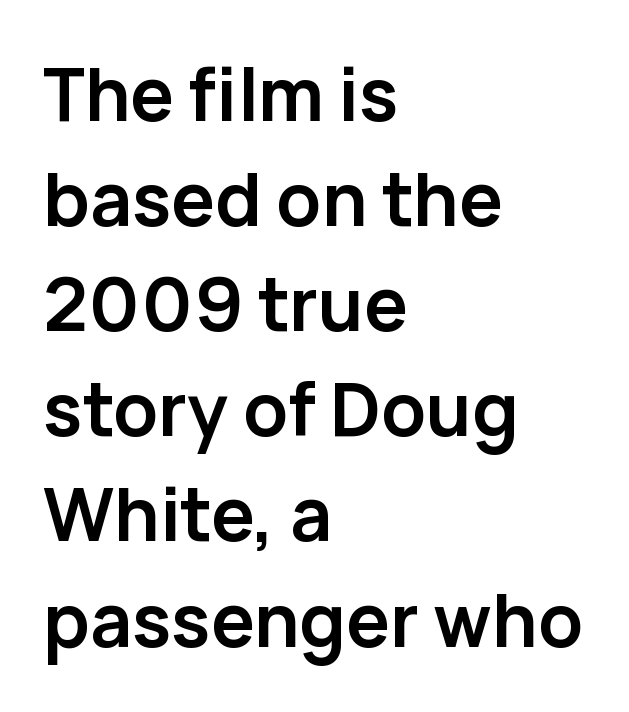
{"serif": "no", "italic": "no", "bold": "yes", "weight": "semibold", "width": "normal", "stroke_contrast": "low", "x_height": "medium", "monospaced": "no", "underline": "no", "align": "left", "line_spacing": "normal", "line_spacing_ratio": 1.44, "letter_spacing": "normal", "letter_spacing_em": 0.0, "glyph_px": 73}
